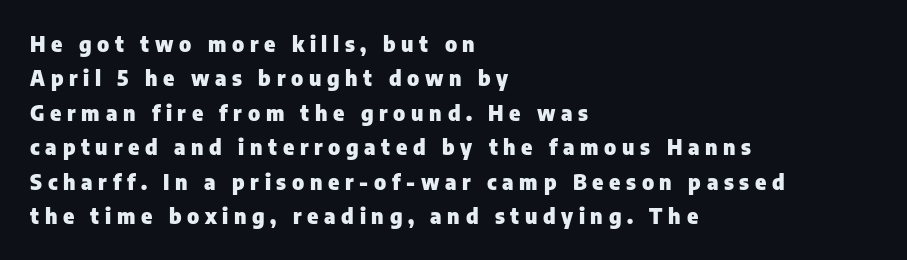
Reading down the column, the eye jumps a familiar distance to each next line. Posture: upright roman. Strokes here are thick enough to call this a true bold. Any mark beneath the type? The region is blank. Teacher's note: observe the even left margin — that is flush-left alignment.
